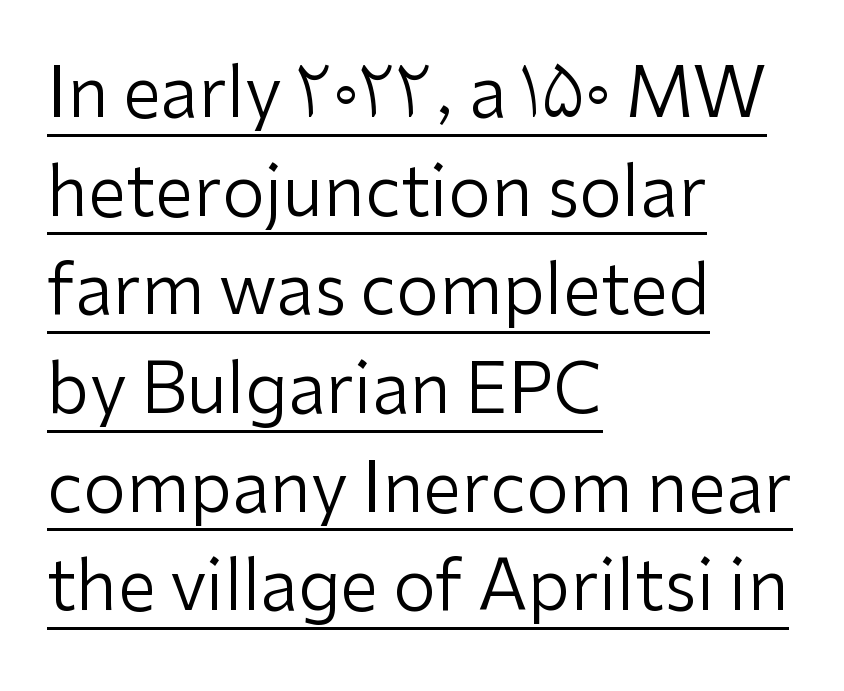
{"serif": "no", "italic": "no", "bold": "no", "weight": "regular", "width": "normal", "stroke_contrast": "low", "x_height": "medium", "monospaced": "no", "underline": "yes", "align": "left", "line_spacing": "normal", "line_spacing_ratio": 1.43, "letter_spacing": "normal", "letter_spacing_em": 0.0, "glyph_px": 69}
